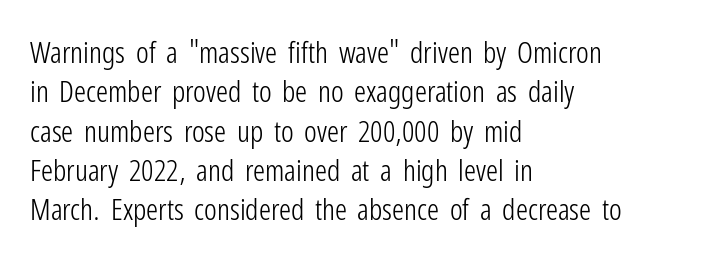
Q: Is the text bold? A: No.
Q: Is the text italic (slanted)? A: No, it is upright.
Q: Is the typeface a serif or a sans-serif typeface? A: Sans-serif.
Q: Is the text underlined? A: No.
Q: How is the paragraph aligned? A: Left-aligned.
Q: Is the spacing between letters normal or unusually wide? A: Normal.
Q: Is the spacing between lines tight, normal or loose? A: Normal.
Q: Width (condensed, normal, or wide)? A: Condensed.
Q: Stroke contrast? A: Low.
Q: x-height? A: Medium.
Q: Monospaced? A: No.
